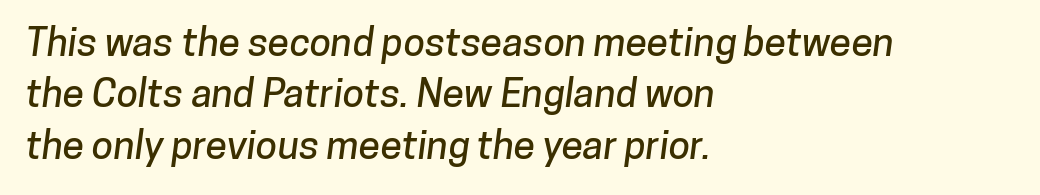
{"serif": "no", "width": "normal", "stroke_contrast": "low", "x_height": "medium", "monospaced": "no", "underline": "no", "align": "left", "line_spacing": "normal", "line_spacing_ratio": 1.32, "letter_spacing": "normal", "letter_spacing_em": 0.0, "glyph_px": 39}
